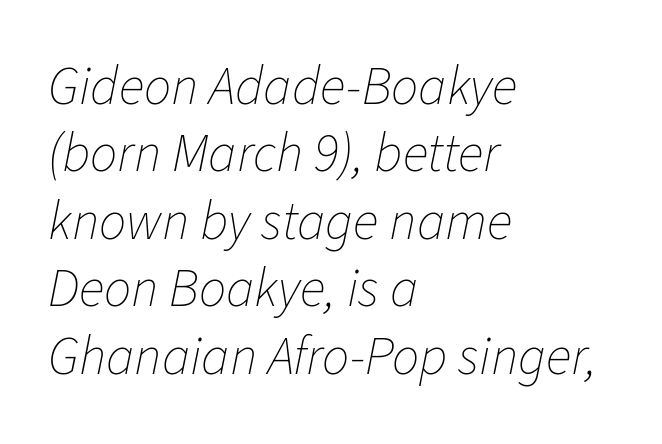
{"italic": "yes", "lean": "right", "slant_degrees": 11, "bold": "no", "weight": "thin", "width": "normal", "stroke_contrast": "low", "x_height": "medium", "monospaced": "no", "underline": "no", "align": "left", "line_spacing": "normal", "line_spacing_ratio": 1.25, "letter_spacing": "normal", "letter_spacing_em": 0.0, "glyph_px": 54}
